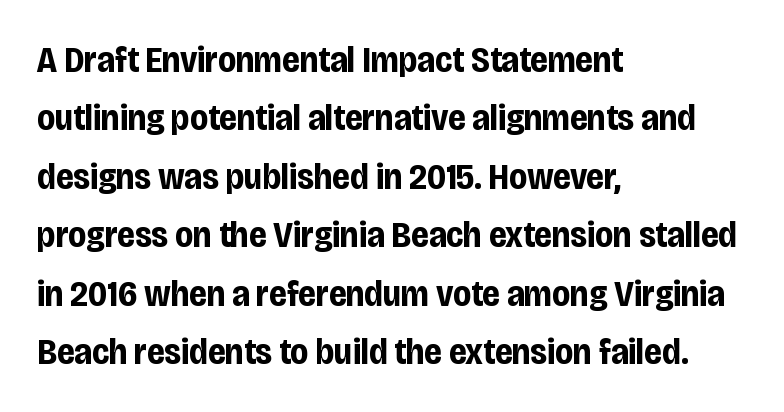
The letterforms sit shoulder to shoulder at normal distance. A classic flush-left, rag-right setting is used for this passage. This sample uses a sans-serif face. If you measured baseline to baseline, you'd find a middling distance.
